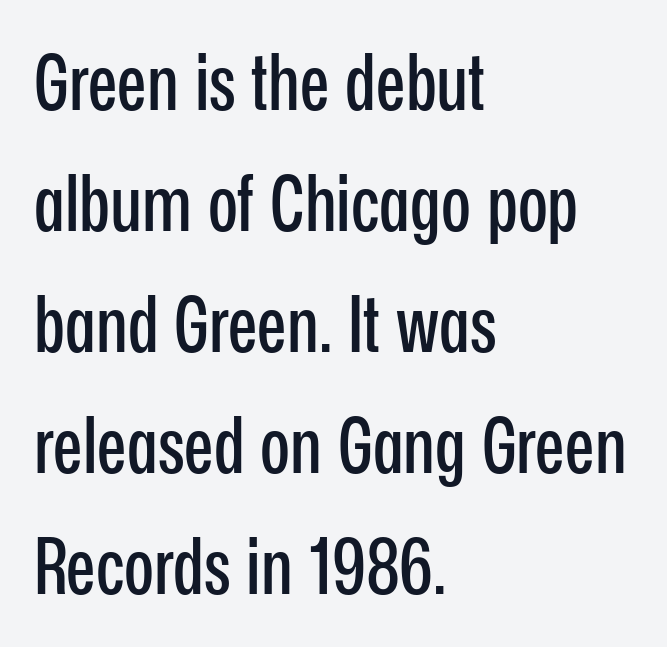
The image shows 78 px condensed sans-serif type, upright; set left-aligned, normal line spacing (1.55x), normal letter spacing, not underlined; low stroke contrast and a medium x-height.
